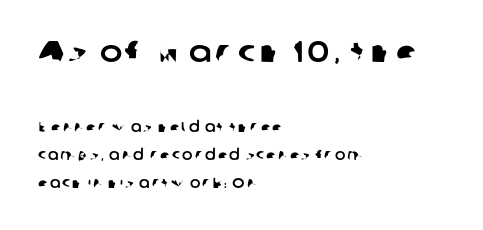
Q: Is the typeface a serif or a sans-serif typeface? A: Sans-serif.
Q: Is the text underlined? A: No.
Q: How is the paragraph aligned? A: Left-aligned.
Q: Is the spacing between lines tight, normal or loose? A: Loose.
Q: Which block of text is set in a larger size, the first (top) or the second (bottom)? A: The first (top) one.
Q: Width (condensed, normal, or wide)? A: Normal.
Q: Stroke contrast? A: Low.
Q: x-height? A: Medium.
Q: Monospaced? A: No.
